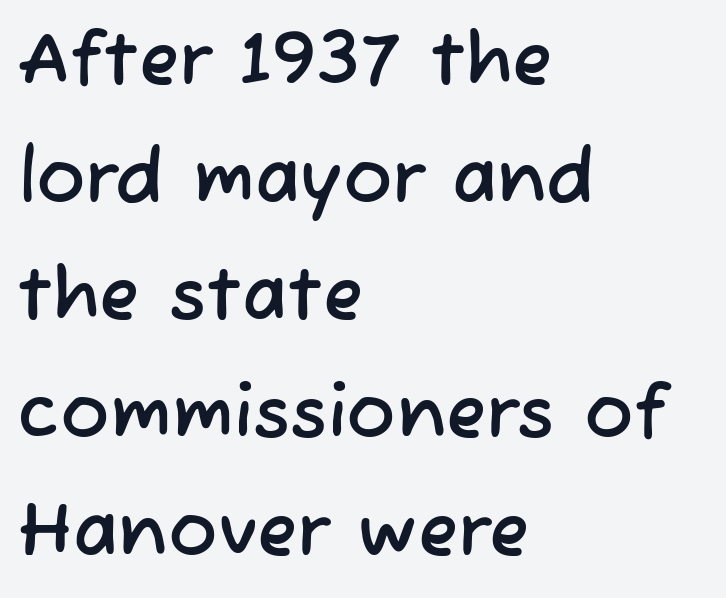
{"serif": "no", "width": "normal", "stroke_contrast": "low", "x_height": "medium", "monospaced": "no", "underline": "no", "align": "left", "line_spacing": "normal", "line_spacing_ratio": 1.59, "letter_spacing": "normal", "letter_spacing_em": 0.0, "glyph_px": 74}
